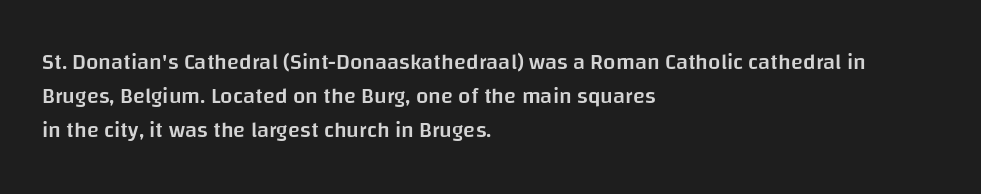
Q: Is the text bold? A: Semi-bold.
Q: Is the text italic (slanted)? A: No, it is upright.
Q: Is the text underlined? A: No.
Q: How is the paragraph aligned? A: Left-aligned.
Q: Is the spacing between letters normal or unusually wide? A: Normal.
Q: Is the spacing between lines tight, normal or loose? A: Normal.
